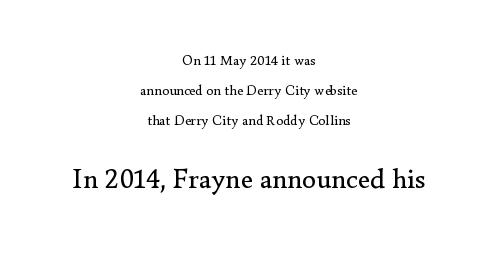
These lines were composed using upright roman letters. Caption: face not bold, strokes unweighted. Words appear dense and cohesive because spacing is normal. The passage shown begins with its smaller block and ends with its larger one.
